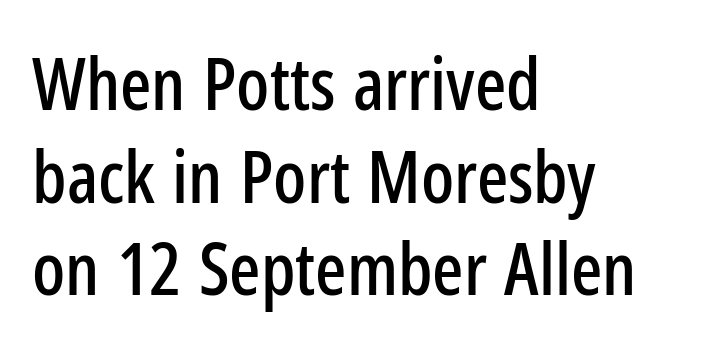
Q: Is the text italic (slanted)? A: No, it is upright.
Q: Is the typeface a serif or a sans-serif typeface? A: Sans-serif.
Q: Is the text underlined? A: No.
Q: How is the paragraph aligned? A: Left-aligned.
Q: Is the spacing between letters normal or unusually wide? A: Normal.
Q: Is the spacing between lines tight, normal or loose? A: Normal.
Q: Width (condensed, normal, or wide)? A: Condensed.
Q: Stroke contrast? A: Low.
Q: x-height? A: Medium.
Q: Monospaced? A: No.
